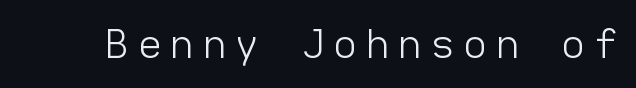
{"serif": "no", "italic": "no", "bold": "no", "weight": "light", "width": "normal", "stroke_contrast": "low", "x_height": "medium", "monospaced": "yes", "underline": "no", "letter_spacing": "wide", "letter_spacing_em": 0.26, "glyph_px": 39}
